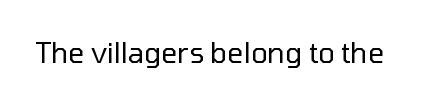
{"serif": "no", "italic": "no", "bold": "no", "weight": "regular", "width": "normal", "stroke_contrast": "low", "x_height": "medium", "monospaced": "no", "underline": "no", "letter_spacing": "normal", "letter_spacing_em": 0.0, "glyph_px": 28}
